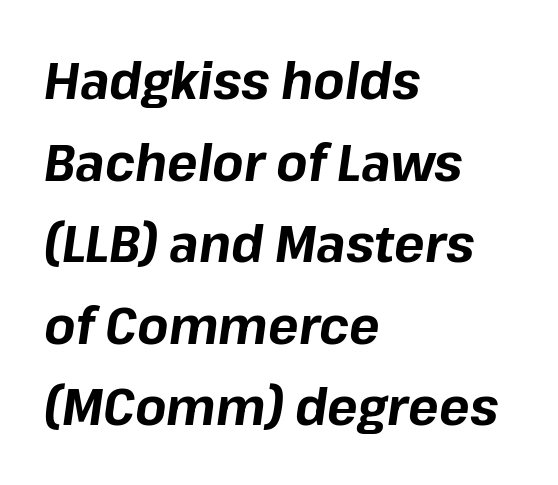
{"italic": "yes", "lean": "right", "slant_degrees": 8, "bold": "yes", "weight": "bold", "width": "normal", "stroke_contrast": "low", "x_height": "medium", "monospaced": "no", "underline": "no", "align": "left", "line_spacing": "normal", "line_spacing_ratio": 1.6, "letter_spacing": "normal", "letter_spacing_em": 0.0, "glyph_px": 51}
